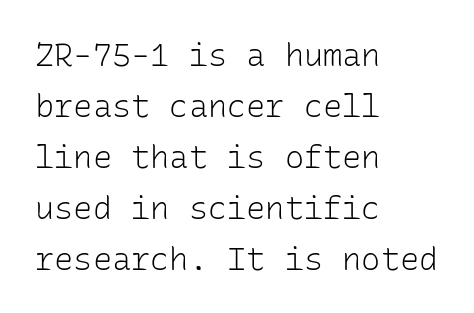
The image shows 32 px light sans-serif type, upright, monospaced; set left-aligned, normal line spacing (1.59x), normal letter spacing, not underlined; low stroke contrast and a medium x-height.
